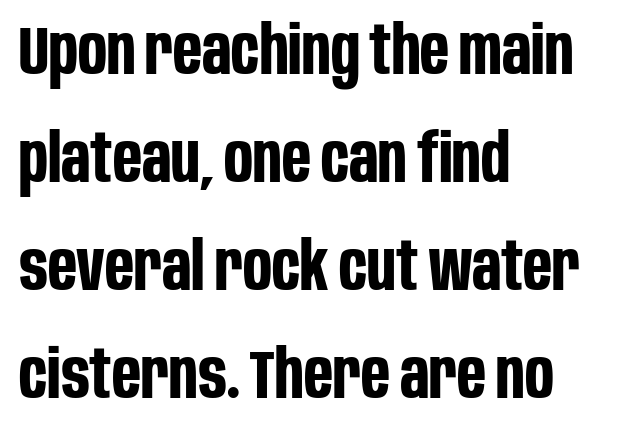
{"serif": "no", "italic": "no", "bold": "yes", "weight": "bold", "width": "condensed", "stroke_contrast": "low", "x_height": "large", "monospaced": "no", "underline": "no", "align": "left", "line_spacing": "normal", "line_spacing_ratio": 1.59, "letter_spacing": "normal", "letter_spacing_em": 0.0, "glyph_px": 68}
